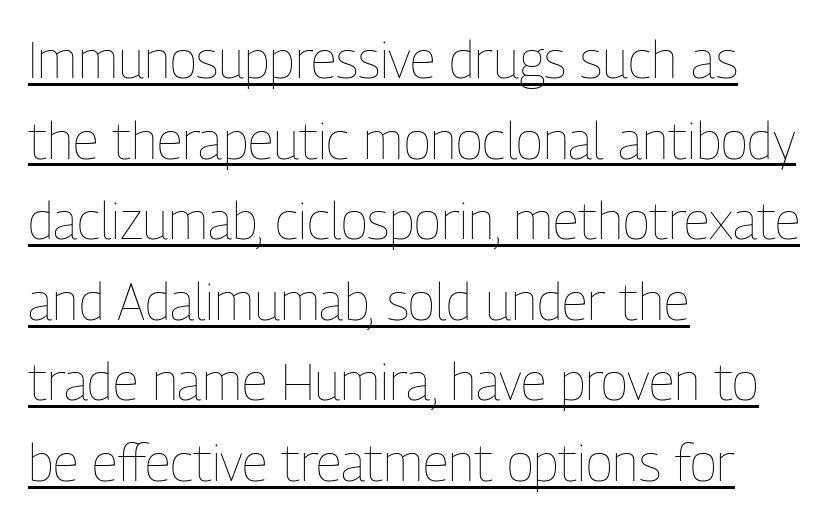
Compared with a typical body face, this is equally light or lighter still. Regular leading. Nothing unusual about the tracking: characters are spaced as the font intends. Caption: lettering with a line underneath. Character widths vary here, with narrow letters taking less room than wide ones.
